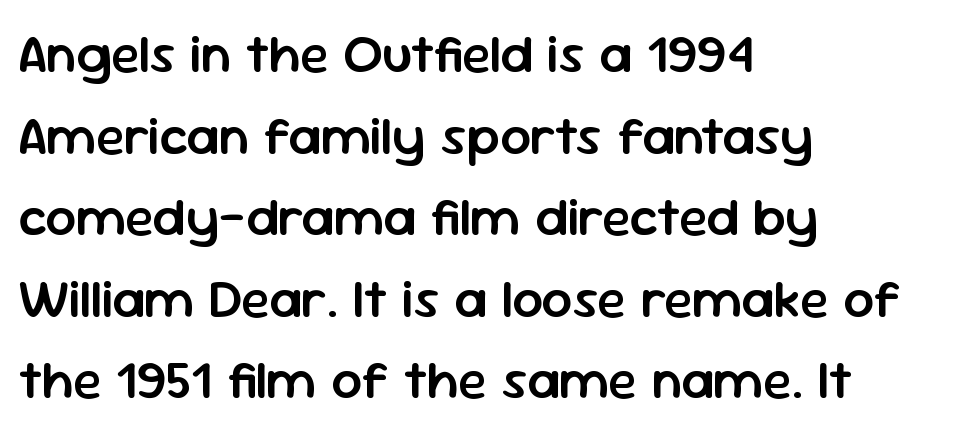
Q: Is the text bold? A: Semi-bold.
Q: Is the text italic (slanted)? A: No, it is upright.
Q: Is the typeface a serif or a sans-serif typeface? A: Sans-serif.
Q: Is the text underlined? A: No.
Q: How is the paragraph aligned? A: Left-aligned.
Q: Is the spacing between letters normal or unusually wide? A: Normal.
Q: Is the spacing between lines tight, normal or loose? A: Normal.
Q: Width (condensed, normal, or wide)? A: Normal.
Q: Stroke contrast? A: Low.
Q: x-height? A: Medium.
Q: Monospaced? A: No.
